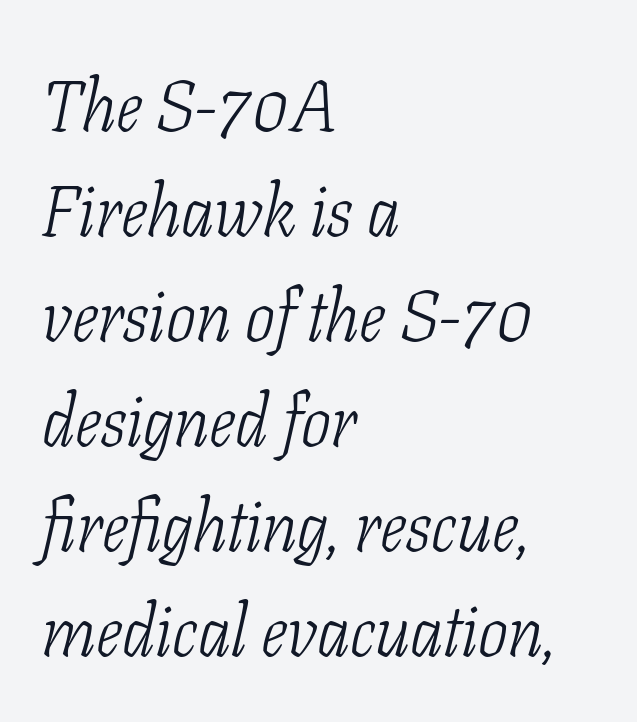
Is there much room between lines? A standard amount, neither cramped nor airy. The cut favours lightness, reaching ordinary text weight at its darkest. The ragged edge is on the right, which tells us the setting is flush left. The passage shown is not underscored anywhere. The axis of the letterforms is tilted away from vertical. Between one letter and the next there's only the usual sliver of space.
